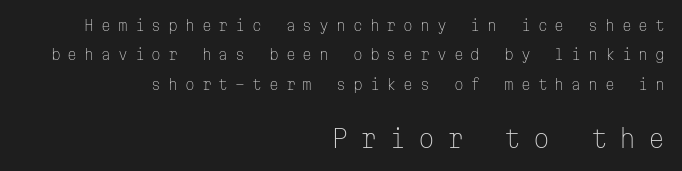
The font's upright variant was chosen for this text. Leading is clearly above the norm, producing a sparse column. Glance below the letters and you will spot only blank space. Compared with a flush-left layout, this one pins lines to the opposite, right side.
